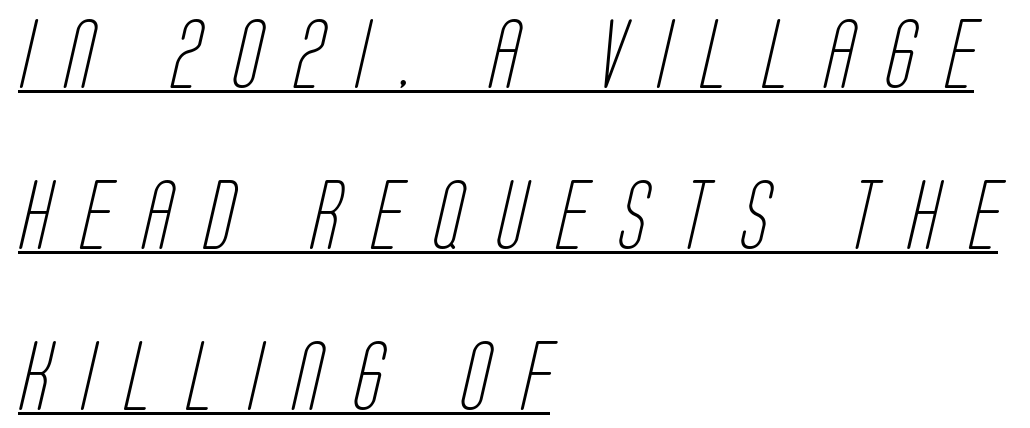
This sample is left-justified, so line endings fall wherever the words run out. Here the designer chose a conventional face with non-uniform glyph widths. Nope, no serifs anywhere on these letters. Horizontal bands of white between lines are thick stripes. Weight: in the light-to-regular range. The string is rendered with underlining switched on.
